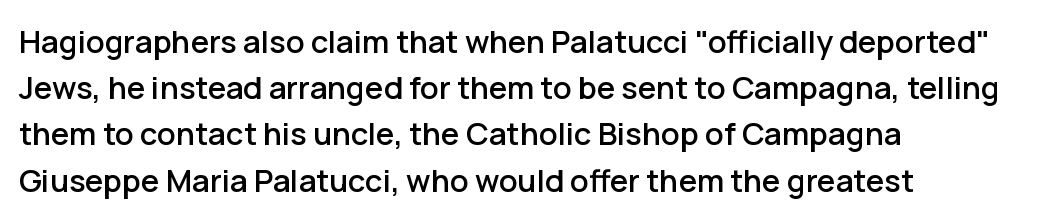
The designer went with a sans here, leaving each stem footless. Summary of vertical rhythm: regular, with standard interline spacing. There is no visible air inserted between adjacent glyphs. Here the designer chose a conventional face with non-uniform glyph widths. Where is the straight margin? On the left.
